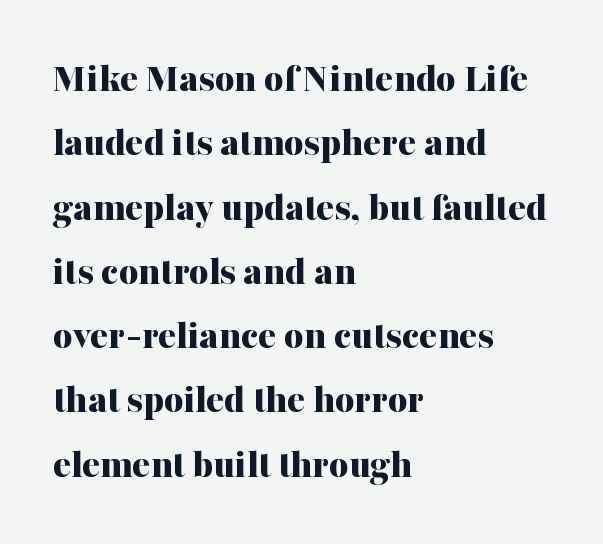
The image shows 42 px bold serif type, upright; set left-aligned, normal line spacing (1.53x), normal letter spacing, not underlined; medium stroke contrast and a medium x-height.
